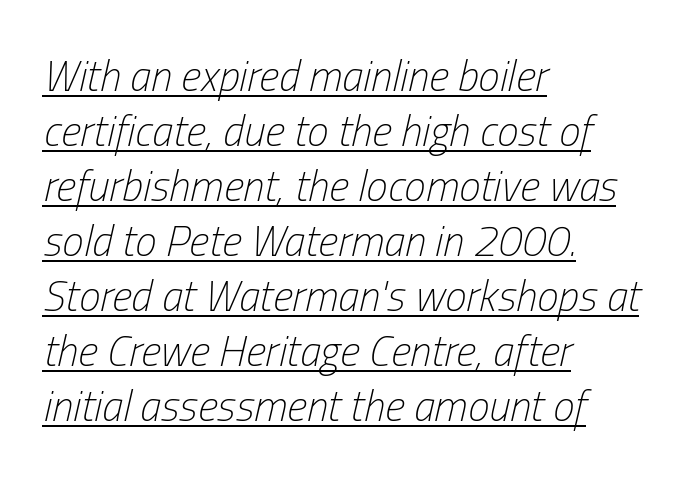
Slant detected: the letters are inclined. Line beginnings align vertically; line endings do not. Quick note: underline on. Stems here are at most as thick as an everyday book face. Think of a printed novel: that variable character pitch is what you see here. Glyph-to-glyph distance matches everyday printed text.
